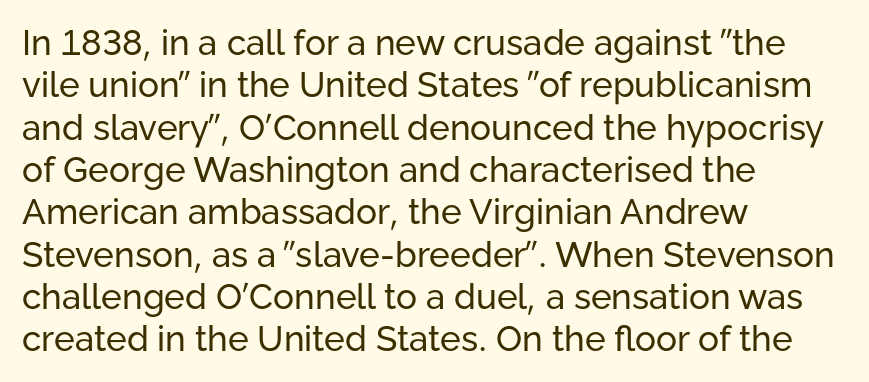
Q: Is the text bold? A: No.
Q: Is the text italic (slanted)? A: No, it is upright.
Q: Is the typeface a serif or a sans-serif typeface? A: Sans-serif.
Q: Is the text underlined? A: No.
Q: How is the paragraph aligned? A: Left-aligned.
Q: Is the spacing between letters normal or unusually wide? A: Normal.
Q: Width (condensed, normal, or wide)? A: Normal.
Q: Stroke contrast? A: Low.
Q: x-height? A: Medium.
Q: Monospaced? A: No.
